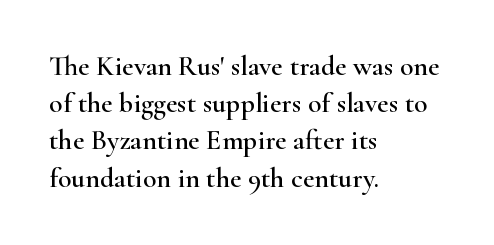
{"serif": "yes", "italic": "no", "width": "wide", "stroke_contrast": "high", "x_height": "small", "monospaced": "no", "underline": "no", "align": "left", "line_spacing": "normal", "line_spacing_ratio": 1.33, "letter_spacing": "normal", "letter_spacing_em": 0.0, "glyph_px": 28}
